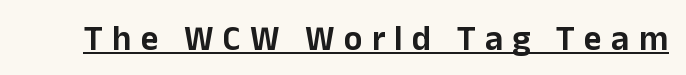
Q: Is the text italic (slanted)? A: No, it is upright.
Q: Is the typeface a serif or a sans-serif typeface? A: Sans-serif.
Q: Is the text underlined? A: Yes.
Q: Is the spacing between letters normal or unusually wide? A: Unusually wide.
Q: Width (condensed, normal, or wide)? A: Normal.
Q: Stroke contrast? A: Low.
Q: x-height? A: Medium.
Q: Monospaced? A: No.
